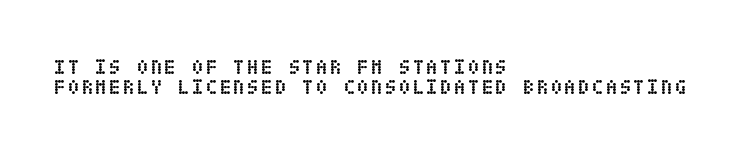
{"italic": "no", "bold": "yes", "underline": "no", "align": "left", "line_spacing": "tight", "line_spacing_ratio": 0.97, "glyph_px": 21}
